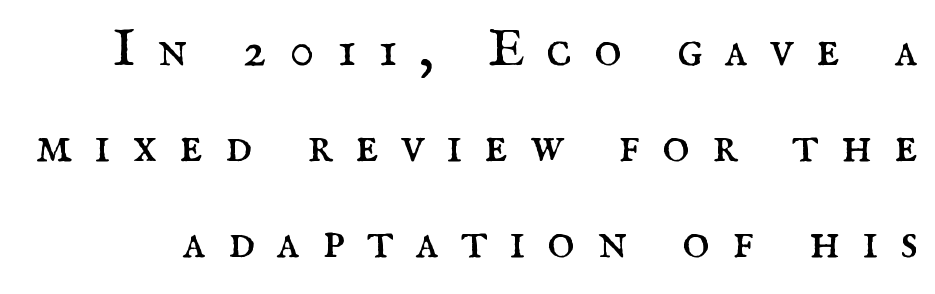
{"serif": "yes", "italic": "no", "bold": "no", "weight": "regular", "width": "normal", "stroke_contrast": "medium", "x_height": "small", "monospaced": "no", "underline": "no", "line_spacing_ratio": 1.81, "letter_spacing": "wide", "letter_spacing_em": 0.41, "glyph_px": 53}
